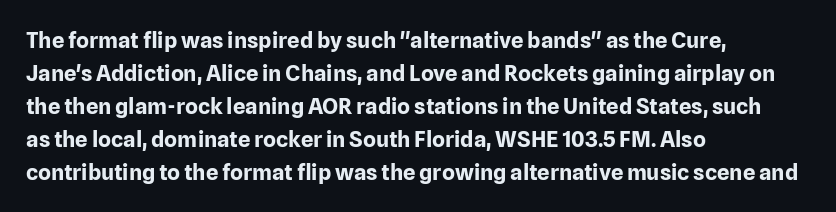
The image shows 22 px bold type, upright; set left-aligned, normal line spacing (1.5x), normal letter spacing, not underlined.
